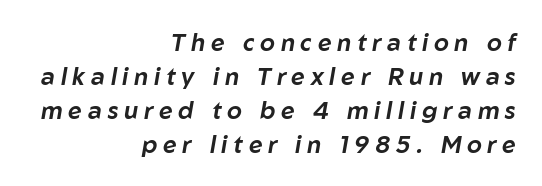
{"italic": "yes", "lean": "right", "slant_degrees": 10, "underline": "no", "align": "right", "line_spacing": "normal", "line_spacing_ratio": 1.42, "letter_spacing": "wide", "letter_spacing_em": 0.24, "glyph_px": 24}
